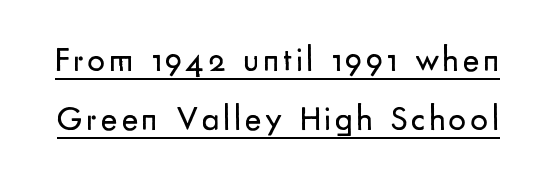
Varying glyph widths throughout — classic text-font behaviour. Posture: vertical. Is there much room between lines? A standard amount, neither cramped nor airy. A baseline rule has been typeset under these characters. Weight: in the light-to-regular range.
